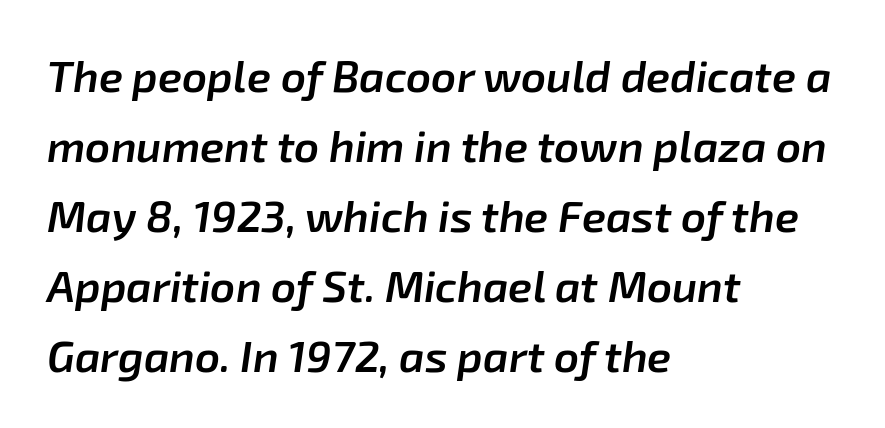
Each letter keeps its own natural width here, so spacing adapts to shape. A bare baseline throughout the passage. The passage shown has conventional tracking throughout. In terms of leading, this rendering sits right in the middle. Characters are canted at an angle relative to the baseline's perpendicular.
